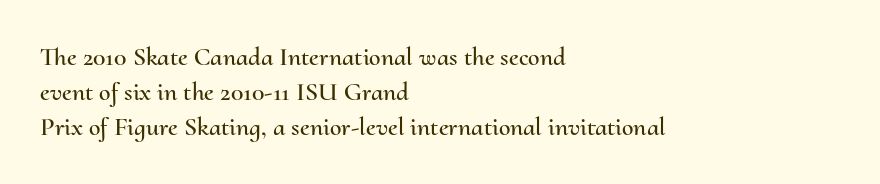
The image shows 26 px text type, upright; set left-aligned, normal line spacing (1.35x), normal letter spacing, not underlined.
